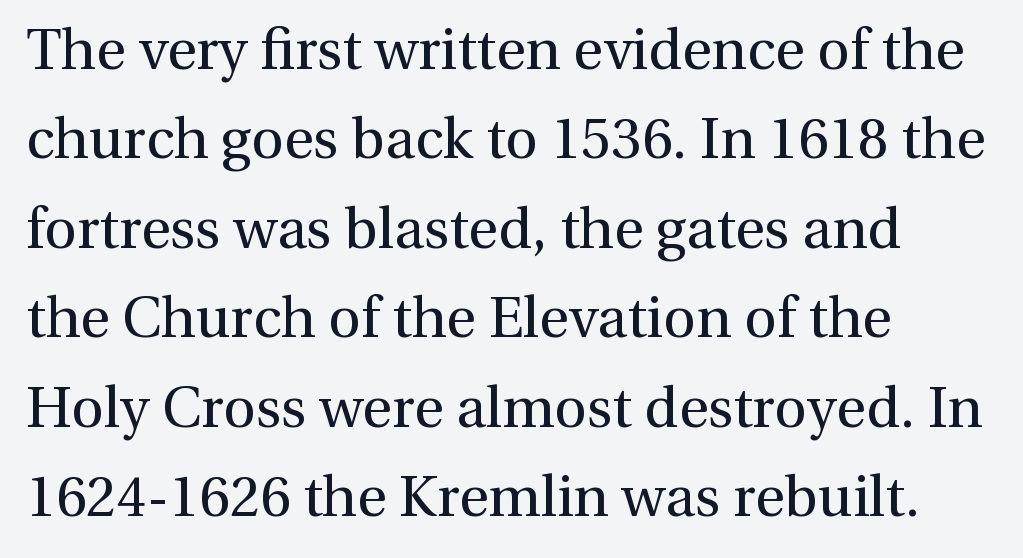
{"serif": "yes", "italic": "no", "bold": "no", "weight": "regular", "width": "normal", "x_height": "medium", "monospaced": "no", "underline": "no", "align": "left", "line_spacing": "normal", "line_spacing_ratio": 1.57, "letter_spacing": "normal", "letter_spacing_em": 0.0, "glyph_px": 57}
